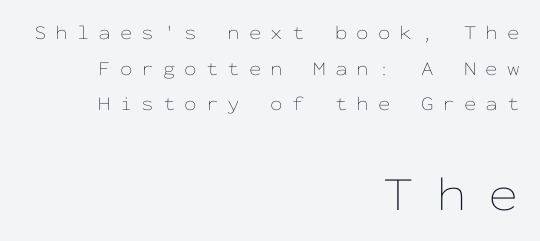
Tracking here is generous; glyphs stand well apart from one another. The letters in the lower block stand taller than those in the block above. Each line ends at the same right margin while the left side varies. Is this a heavy cut? Hardly; it is regular or lighter.
